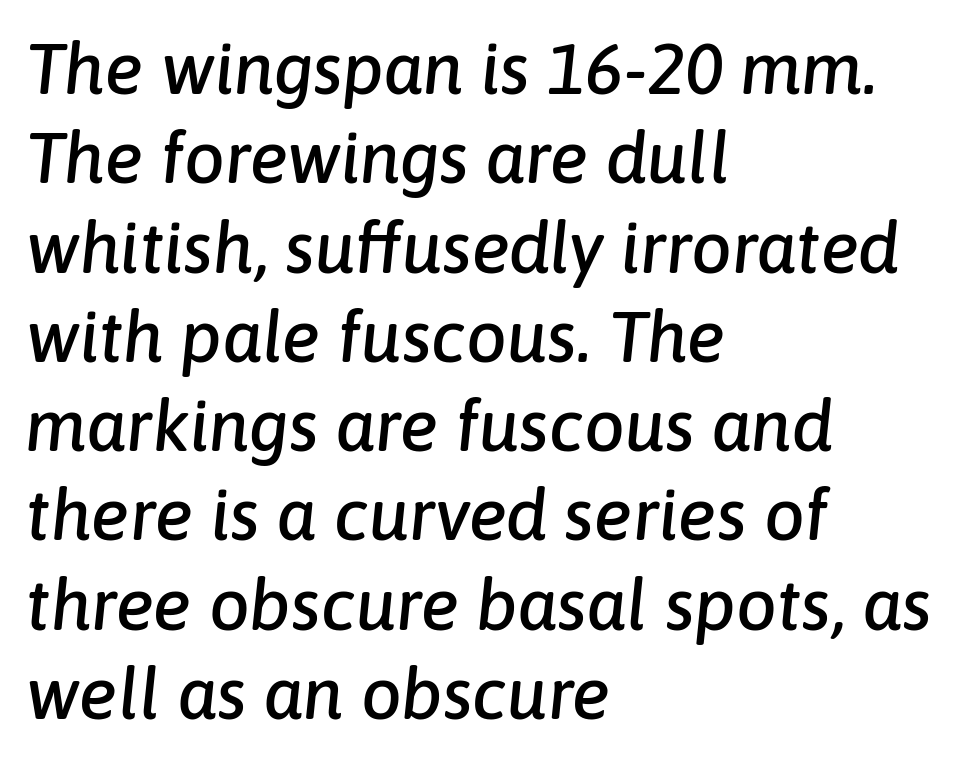
{"italic": "yes", "lean": "right", "slant_degrees": 6, "width": "normal", "stroke_contrast": "low", "x_height": "medium", "monospaced": "no", "underline": "no", "align": "left", "line_spacing_ratio": 1.24, "letter_spacing": "normal", "letter_spacing_em": 0.0, "glyph_px": 72}
